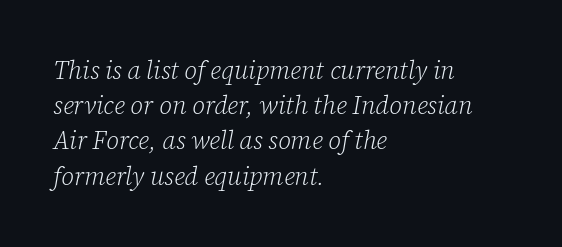
Quick note: italic. The foot of each line stays bare and open. Alignment: flush left. Heaviness? Minimal to ordinary, like unemphasized prose. Baseline-to-baseline distance is the conventional proportion of letter height. The line texture is even and compact thanks to regular tracking.
